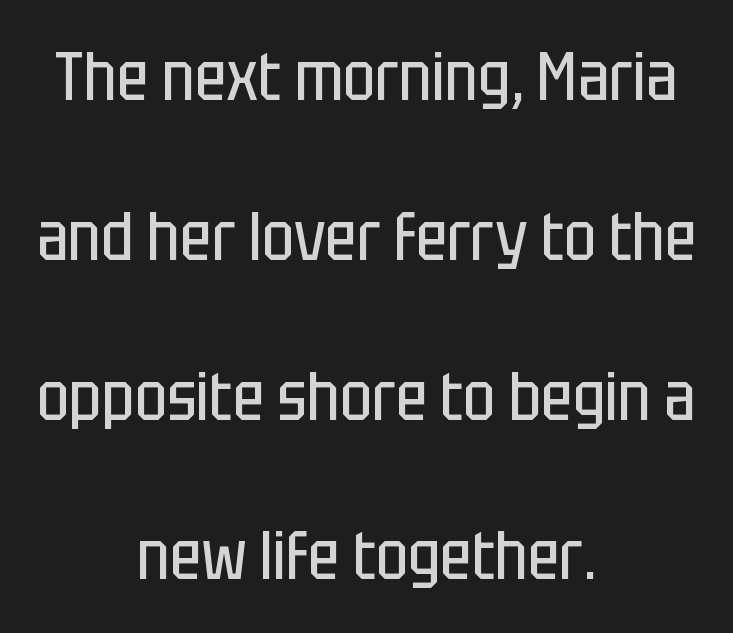
The image shows 68 px regular-weight, condensed sans-serif type, upright; set centered, loose line spacing (2.35x), normal letter spacing, not underlined; low stroke contrast and a large x-height.
